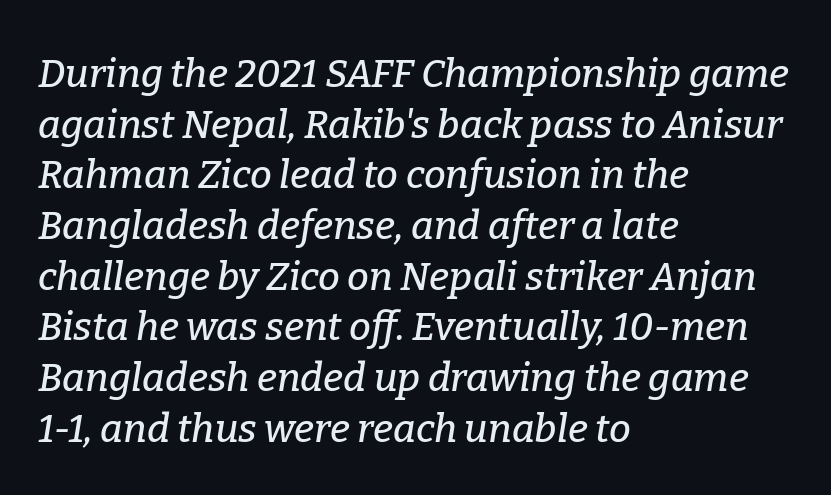
{"serif": "yes", "italic": "yes", "lean": "right", "slant_degrees": 9, "width": "normal", "stroke_contrast": "low", "x_height": "medium", "monospaced": "no", "underline": "no", "align": "left", "line_spacing": "normal", "line_spacing_ratio": 1.3, "letter_spacing": "normal", "letter_spacing_em": 0.0, "glyph_px": 39}
